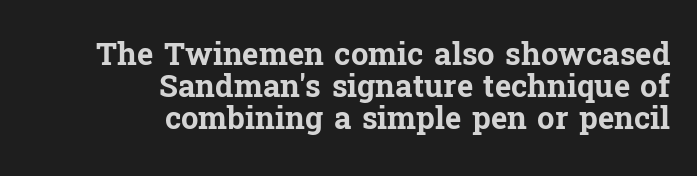
Q: Is the text bold? A: Yes.
Q: Is the text italic (slanted)? A: No, it is upright.
Q: Is the typeface a serif or a sans-serif typeface? A: Serif.
Q: Is the text underlined? A: No.
Q: How is the paragraph aligned? A: Right-aligned.
Q: Is the spacing between letters normal or unusually wide? A: Normal.
Q: Is the spacing between lines tight, normal or loose? A: Tight.
Q: Width (condensed, normal, or wide)? A: Normal.
Q: Stroke contrast? A: Low.
Q: x-height? A: Medium.
Q: Monospaced? A: No.
